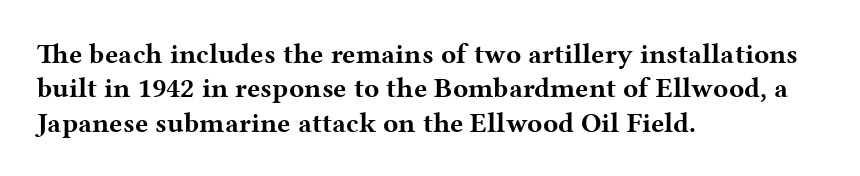
Each row of text sits above clean, open space. Posture: straight, roman, zero tilt. Heavy-handed strokes throughout: this text is bold. Stroke terminals: seriffed. Is this a fixed-width face? No — the glyphs have proportional, varying widths.
